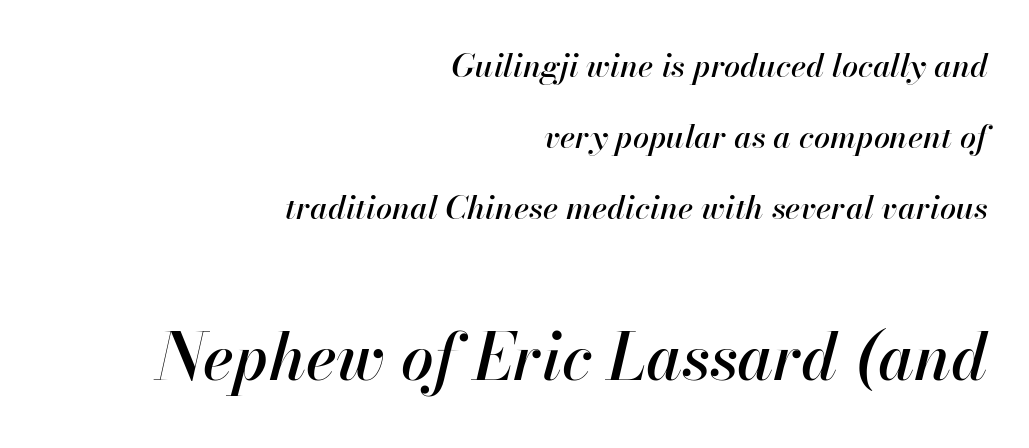
Q: Is the text italic (slanted)? A: Yes, it leans right by about 13 degrees.
Q: Is the text underlined? A: No.
Q: How is the paragraph aligned? A: Right-aligned.
Q: Is the spacing between letters normal or unusually wide? A: Normal.
Q: Is the spacing between lines tight, normal or loose? A: Loose.
Q: Which block of text is set in a larger size, the first (top) or the second (bottom)? A: The second (bottom) one.
Q: Width (condensed, normal, or wide)? A: Normal.
Q: Stroke contrast? A: High.
Q: x-height? A: Small.
Q: Monospaced? A: No.
